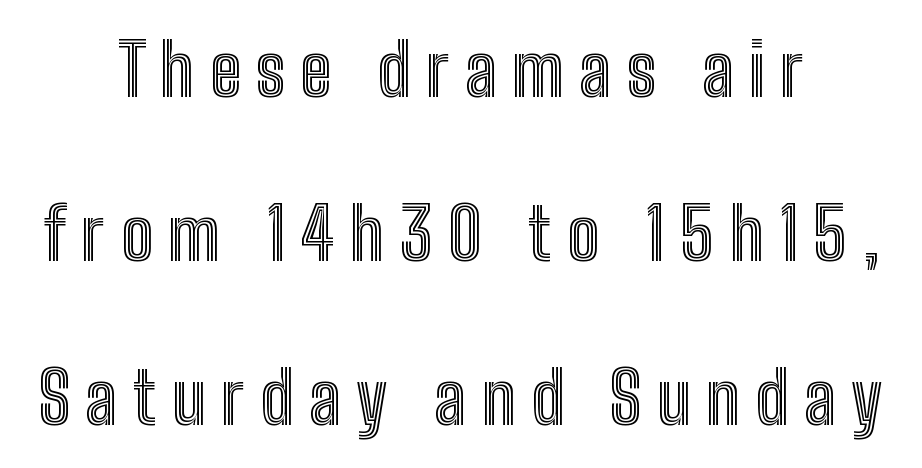
The image shows 72 px condensed type, upright; set centered, loose line spacing (2.28x), unusually wide letter spacing (+0.21 em), not underlined; a medium x-height.
